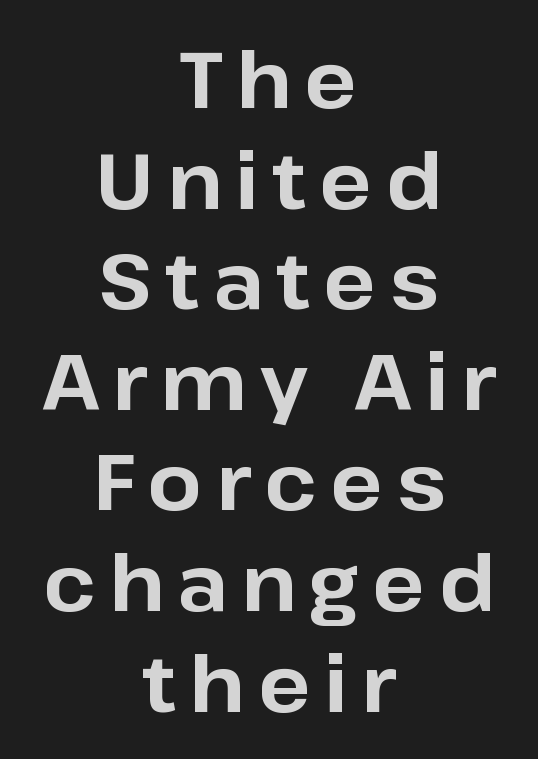
Q: Is the text bold? A: Yes.
Q: Is the text italic (slanted)? A: No, it is upright.
Q: Is the typeface a serif or a sans-serif typeface? A: Sans-serif.
Q: Is the text underlined? A: No.
Q: How is the paragraph aligned? A: Centered.
Q: Is the spacing between lines tight, normal or loose? A: Normal.
Q: Width (condensed, normal, or wide)? A: Normal.
Q: Stroke contrast? A: Low.
Q: x-height? A: Medium.
Q: Monospaced? A: No.
